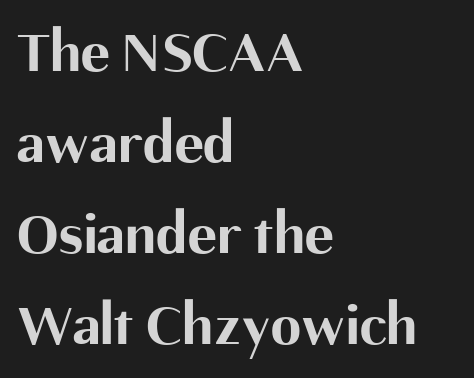
{"serif": "no", "italic": "no", "bold": "yes", "weight": "bold", "width": "normal", "stroke_contrast": "medium", "x_height": "medium", "monospaced": "no", "underline": "no", "align": "left", "line_spacing": "normal", "line_spacing_ratio": 1.49, "letter_spacing": "normal", "letter_spacing_em": 0.0, "glyph_px": 61}
